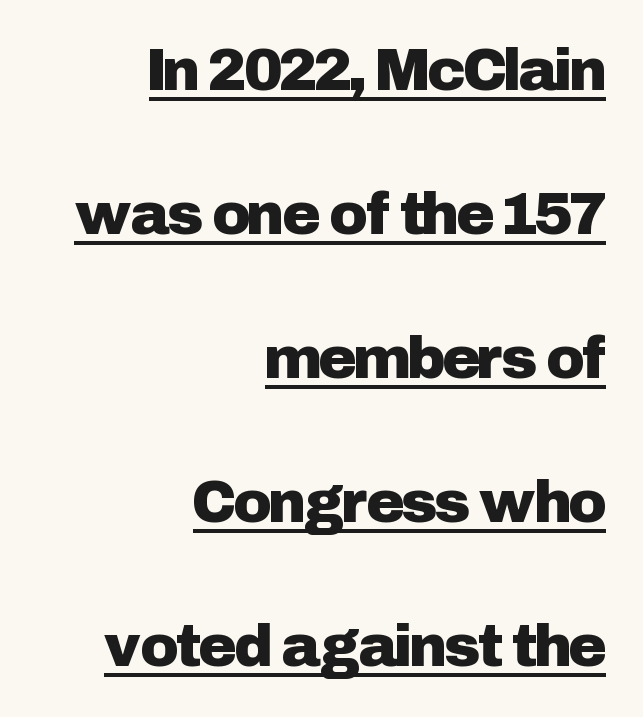
{"serif": "no", "italic": "no", "width": "normal", "stroke_contrast": "low", "x_height": "medium", "monospaced": "no", "underline": "yes", "align": "right", "line_spacing": "loose", "line_spacing_ratio": 2.44, "letter_spacing": "normal", "letter_spacing_em": 0.0, "glyph_px": 59}
